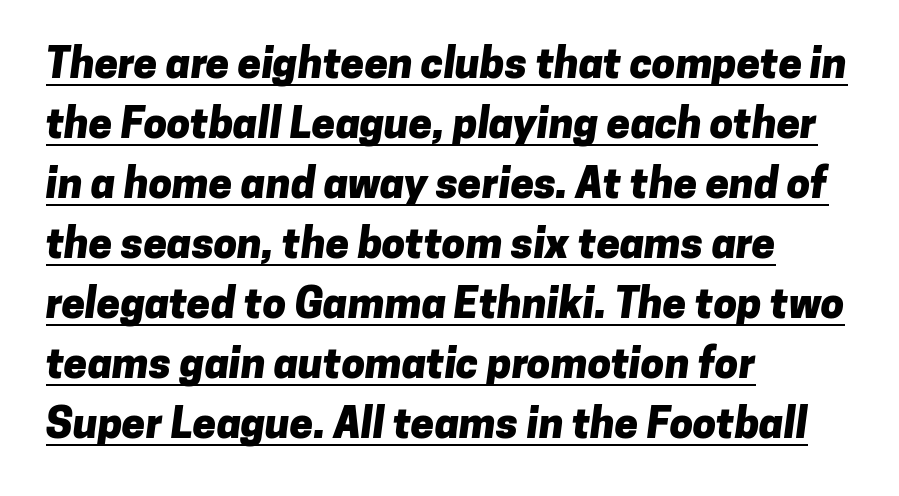
Look at the bottom of the vertical strokes: they stop flat, with no serifs. Does a line run under the words? Yes, clearly. Casual observation: everything's shoved over to the left. Glyph-to-glyph distance matches everyday printed text. The space between consecutive lines is moderate.
